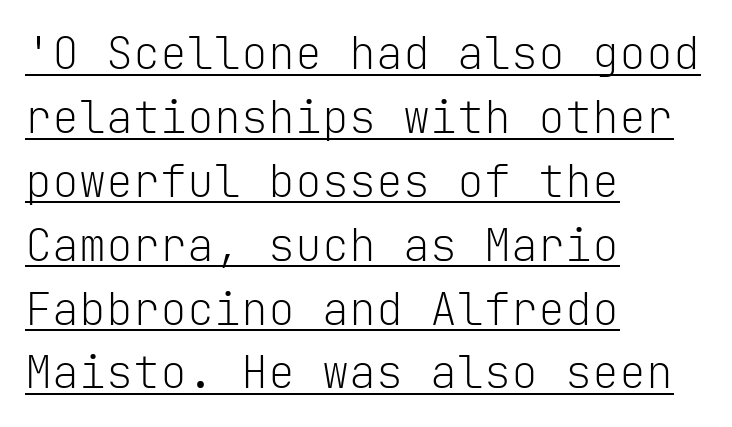
{"serif": "no", "italic": "no", "bold": "no", "weight": "light", "width": "normal", "stroke_contrast": "low", "x_height": "medium", "monospaced": "yes", "underline": "yes", "align": "left", "line_spacing": "normal", "line_spacing_ratio": 1.42, "letter_spacing": "normal", "letter_spacing_em": 0.0, "glyph_px": 45}
